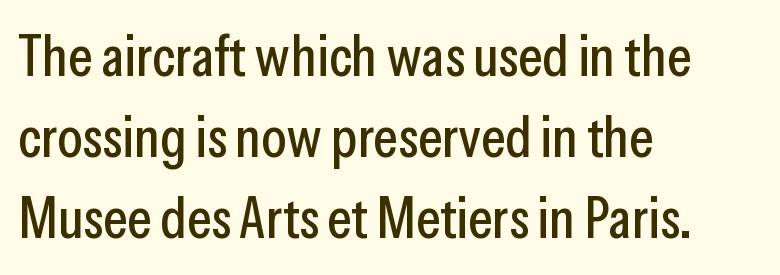
The image shows 58 px condensed sans-serif type, upright; set left-aligned, normal line spacing (1.4x), normal letter spacing, not underlined; low stroke contrast and a medium x-height.
